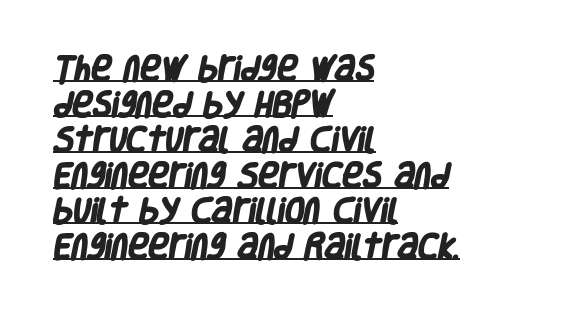
Q: Is the text bold? A: Yes.
Q: Is the typeface a serif or a sans-serif typeface? A: Sans-serif.
Q: Is the text underlined? A: Yes.
Q: How is the paragraph aligned? A: Left-aligned.
Q: Is the spacing between letters normal or unusually wide? A: Normal.
Q: Is the spacing between lines tight, normal or loose? A: Normal.
Q: Width (condensed, normal, or wide)? A: Condensed.
Q: Stroke contrast? A: Low.
Q: x-height? A: Large.
Q: Monospaced? A: No.
